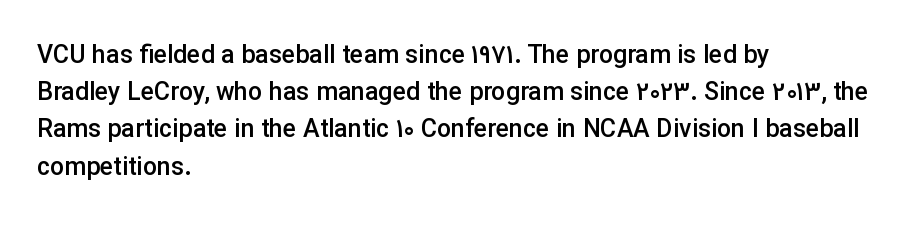
{"italic": "no", "bold": "semi", "underline": "no", "align": "left", "line_spacing": "normal", "line_spacing_ratio": 1.49, "letter_spacing": "normal", "letter_spacing_em": 0.0, "glyph_px": 25}
